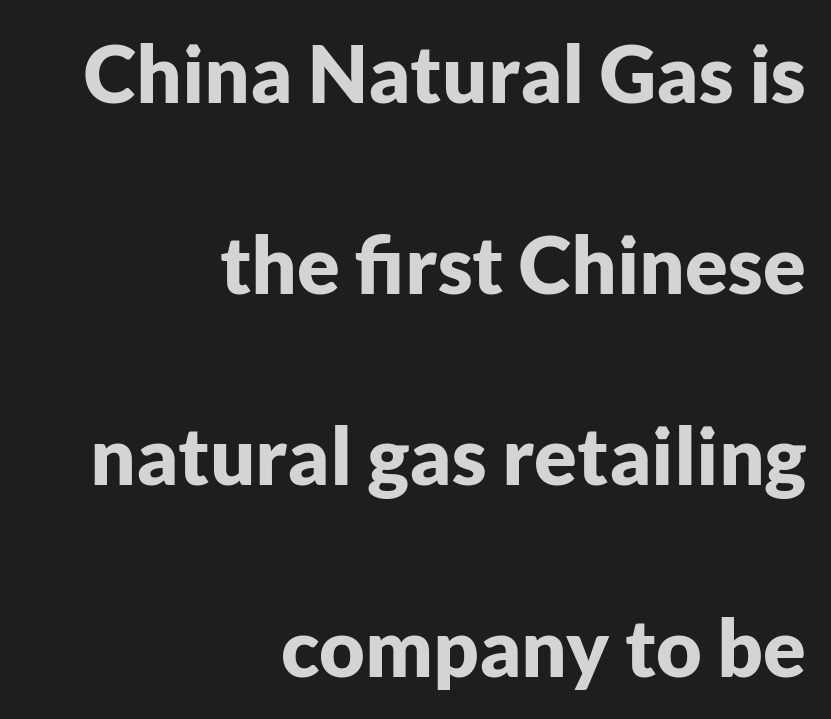
Nobody touched the tracking dial on this one. Varying glyph widths throughout — classic text-font behaviour. The passage is arranged like a letterhead date or caption credit — flush right. The characters display no serif detailing; their extremities are plain. Posture: upright roman. On the weight axis this lands at bold, roughly 700.
